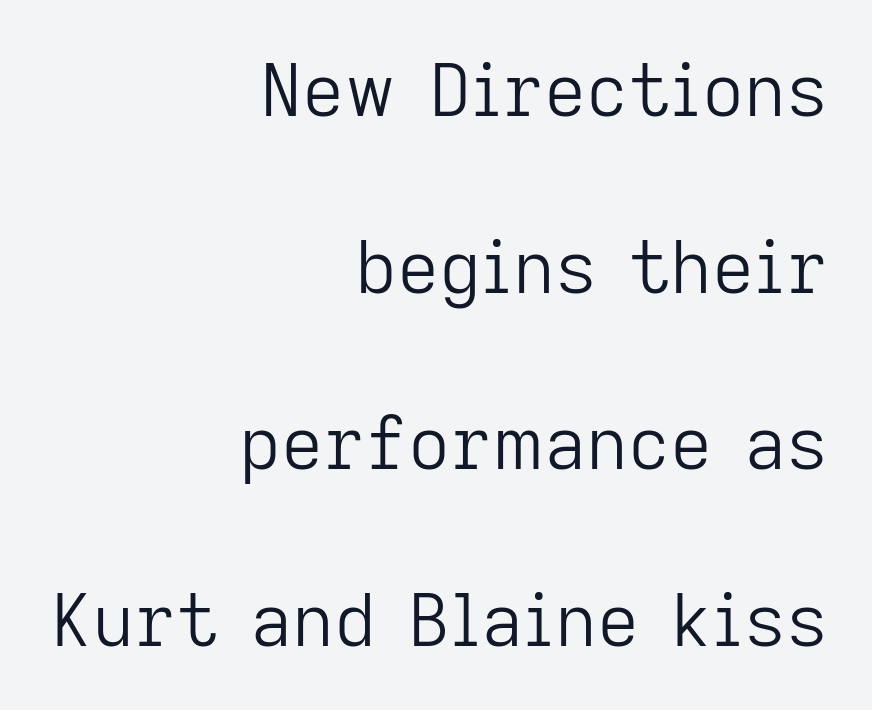
Q: Is the text bold? A: No.
Q: Is the text italic (slanted)? A: No, it is upright.
Q: Is the typeface a serif or a sans-serif typeface? A: Sans-serif.
Q: Is the text underlined? A: No.
Q: How is the paragraph aligned? A: Right-aligned.
Q: Is the spacing between letters normal or unusually wide? A: Normal.
Q: Is the spacing between lines tight, normal or loose? A: Loose.
Q: Width (condensed, normal, or wide)? A: Normal.
Q: Stroke contrast? A: Low.
Q: x-height? A: Medium.
Q: Monospaced? A: No.
